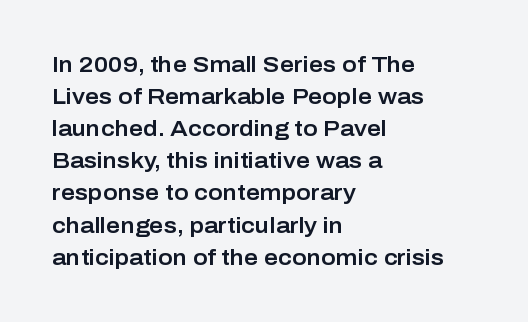
These lines were composed using upright roman letters. If you drew a ruler down the left edge, every line would touch it. In terms of leading, this rendering sits right in the middle. These lines keep a tight, regular rhythm from letter to letter. The glyphs are unaccompanied by any horizontal stroke below them.
